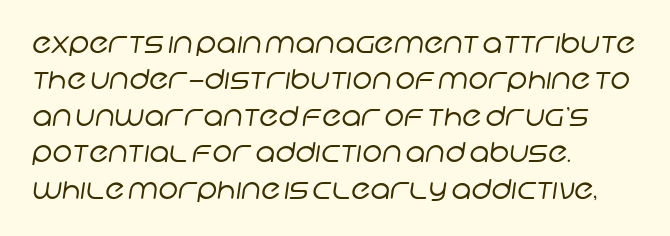
Q: Is the text bold? A: No.
Q: Is the text underlined? A: No.
Q: How is the paragraph aligned? A: Left-aligned.
Q: Is the spacing between letters normal or unusually wide? A: Normal.
Q: Is the spacing between lines tight, normal or loose? A: Normal.
